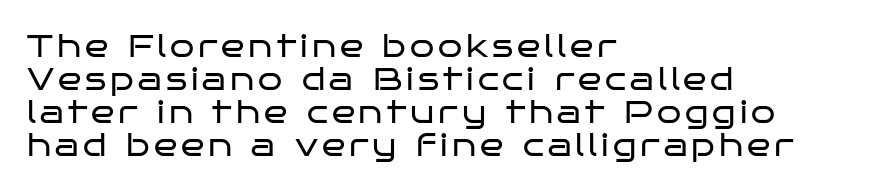
The image shows 31 px regular-weight, wide sans-serif type, upright; set left-aligned, tight line spacing (1.06x), not underlined; low stroke contrast and a large x-height.
